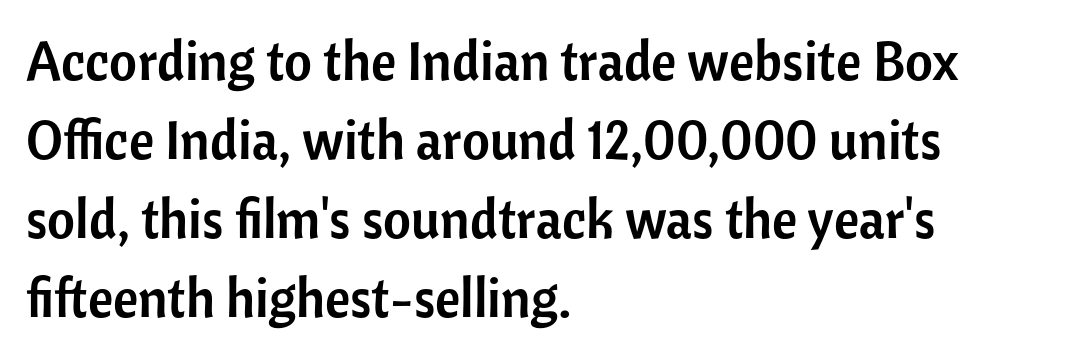
The image shows 54 px sans-serif type, upright; set left-aligned, normal line spacing (1.46x), normal letter spacing, not underlined; low stroke contrast and a medium x-height.
